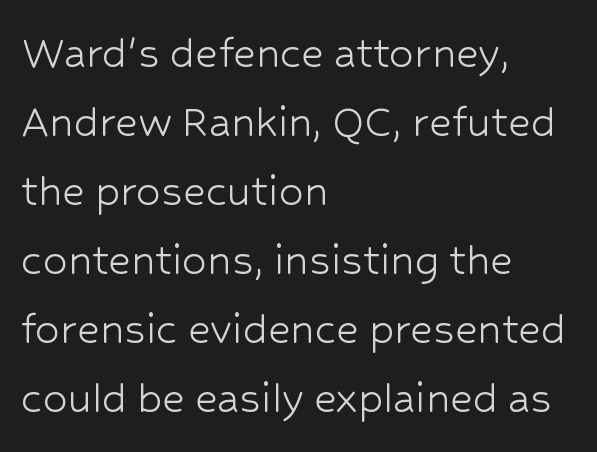
The image shows 49 px light sans-serif type, upright; set left-aligned, normal line spacing (1.41x), normal letter spacing, not underlined; low stroke contrast and a medium x-height.
